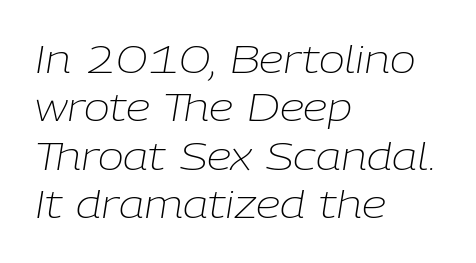
Unbolded letterforms with no extra heft. Quick note: italic. Compared with typical body copy, the letter spacing here is the same. You could not count columns in this text — the font is proportionally spaced. Glance below the letters and you will spot only blank space.
